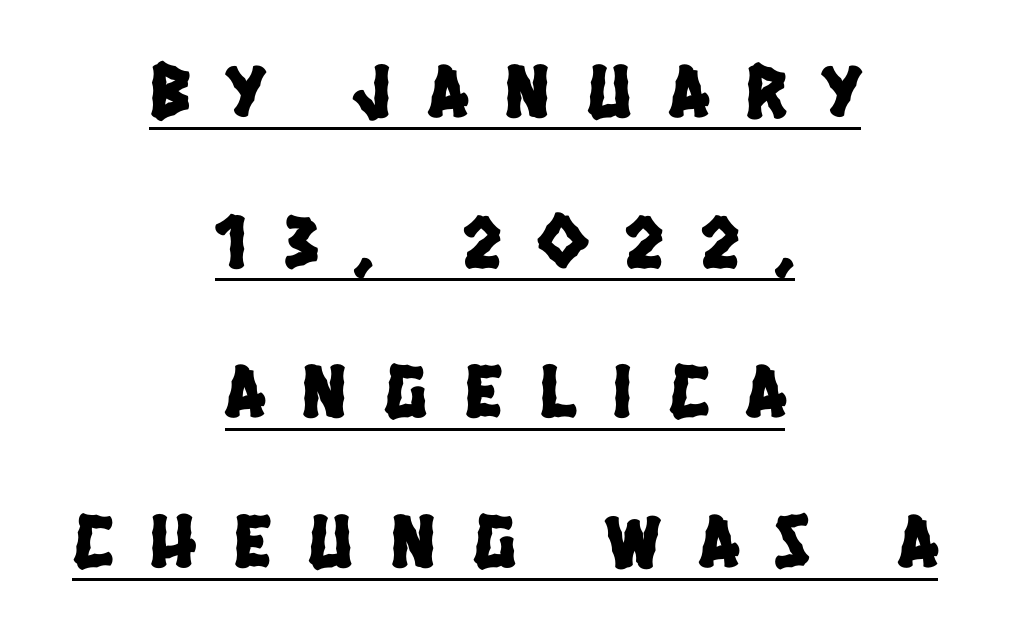
A typographer would call this underscored text. This block would shrink considerably if given ordinary leading; it's expanded now. Alignment: centered. The glyphs in this specimen are sans serif. Characters follow at a spacing far wider than the type designer built in.
